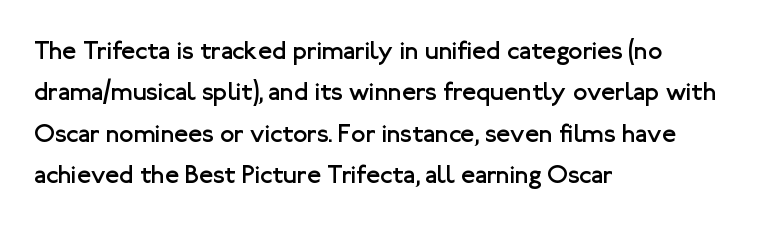
Each stroke keeps to a modest, everyday thickness or less. Whoever set this chose a conventional vertical rhythm. Caption: multi-line text, flush left, ragged right. Underlining? Definitely not there.
